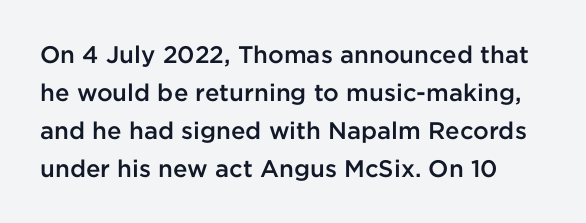
{"italic": "no", "bold": "semi", "underline": "no", "line_spacing": "normal", "line_spacing_ratio": 1.59, "letter_spacing": "normal", "letter_spacing_em": 0.0, "glyph_px": 24}
